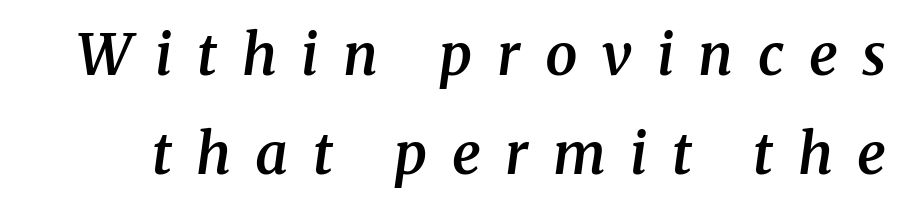
{"serif": "yes", "italic": "yes", "lean": "right", "slant_degrees": 8, "bold": "semi", "weight": "semibold", "width": "normal", "stroke_contrast": "medium", "x_height": "medium", "monospaced": "no", "underline": "no", "line_spacing_ratio": 1.73, "letter_spacing": "wide", "letter_spacing_em": 0.43, "glyph_px": 57}
